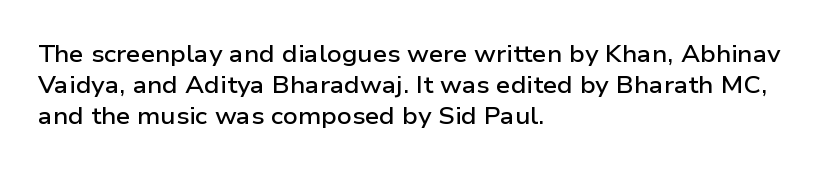
Q: Is the text bold? A: Semi-bold.
Q: Is the text italic (slanted)? A: No, it is upright.
Q: Is the text underlined? A: No.
Q: How is the paragraph aligned? A: Left-aligned.
Q: Is the spacing between letters normal or unusually wide? A: Normal.
Q: Is the spacing between lines tight, normal or loose? A: Normal.
